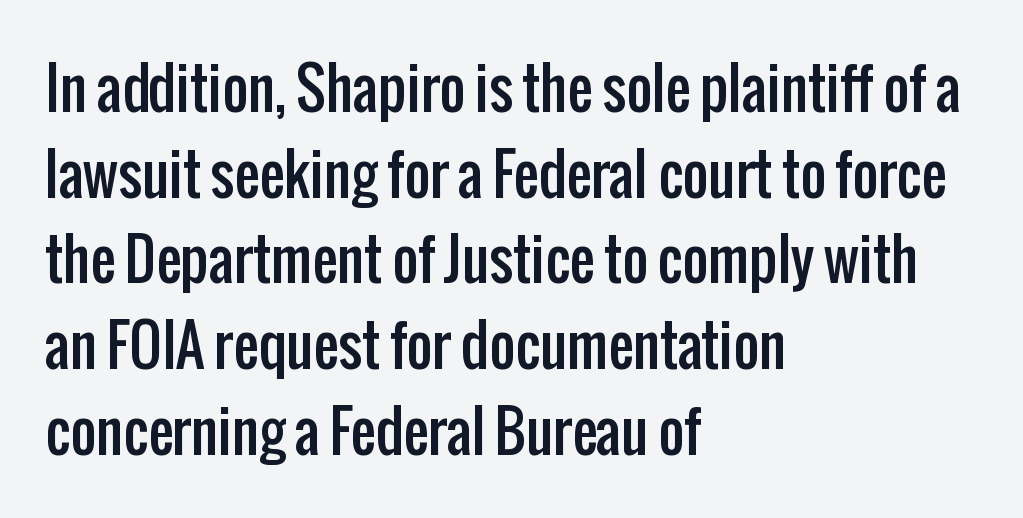
Q: Is the text italic (slanted)? A: No, it is upright.
Q: Is the typeface a serif or a sans-serif typeface? A: Sans-serif.
Q: Is the text underlined? A: No.
Q: How is the paragraph aligned? A: Left-aligned.
Q: Is the spacing between letters normal or unusually wide? A: Normal.
Q: Is the spacing between lines tight, normal or loose? A: Normal.
Q: Width (condensed, normal, or wide)? A: Condensed.
Q: Stroke contrast? A: Low.
Q: x-height? A: Medium.
Q: Monospaced? A: No.
